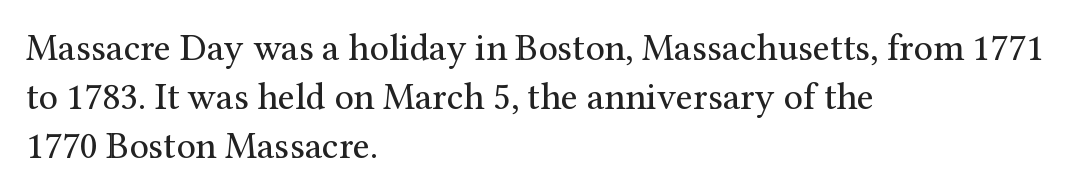
The image shows 38 px regular-weight serif type, upright; set left-aligned, normal line spacing (1.29x), normal letter spacing, not underlined; medium stroke contrast and a medium x-height.
